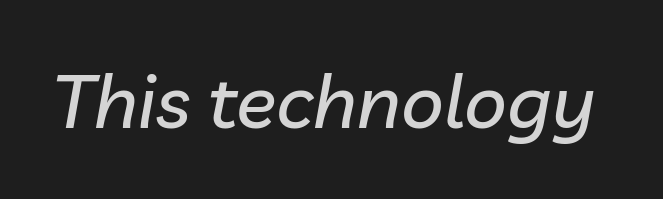
{"italic": "yes", "lean": "right", "slant_degrees": 10, "width": "normal", "stroke_contrast": "low", "x_height": "medium", "monospaced": "no", "underline": "no", "letter_spacing": "normal", "letter_spacing_em": 0.0, "glyph_px": 75}
